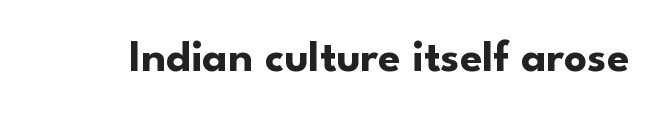
Q: Is the text bold? A: Yes.
Q: Is the text italic (slanted)? A: No, it is upright.
Q: Is the typeface a serif or a sans-serif typeface? A: Sans-serif.
Q: Is the text underlined? A: No.
Q: Is the spacing between letters normal or unusually wide? A: Normal.
Q: Width (condensed, normal, or wide)? A: Normal.
Q: Stroke contrast? A: Low.
Q: x-height? A: Small.
Q: Monospaced? A: No.
